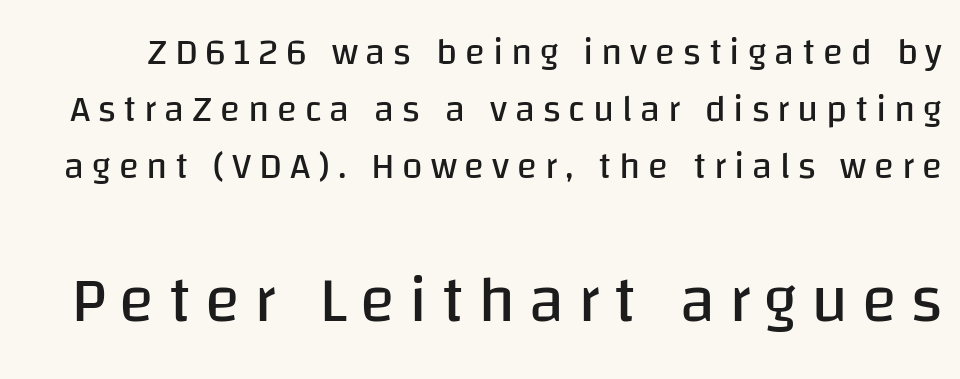
The image shows 65 px regular-weight sans-serif type, upright; set normal line spacing (1.54x), unusually wide letter spacing (+0.21 em), not underlined; the second (bottom) block is 1.76x larger; low stroke contrast and a large x-height.
